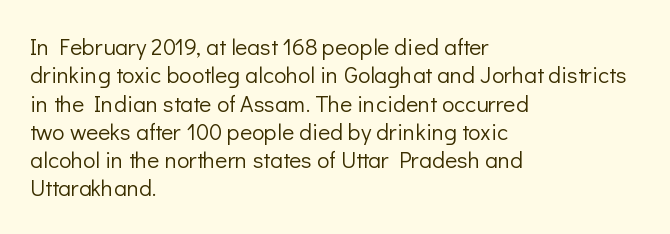
Nobody touched the tracking dial on this one. Visually the block forms a straight wall on the left and a jagged coastline on the right. Posture: upright roman. Beneath every word, the page is bare.
